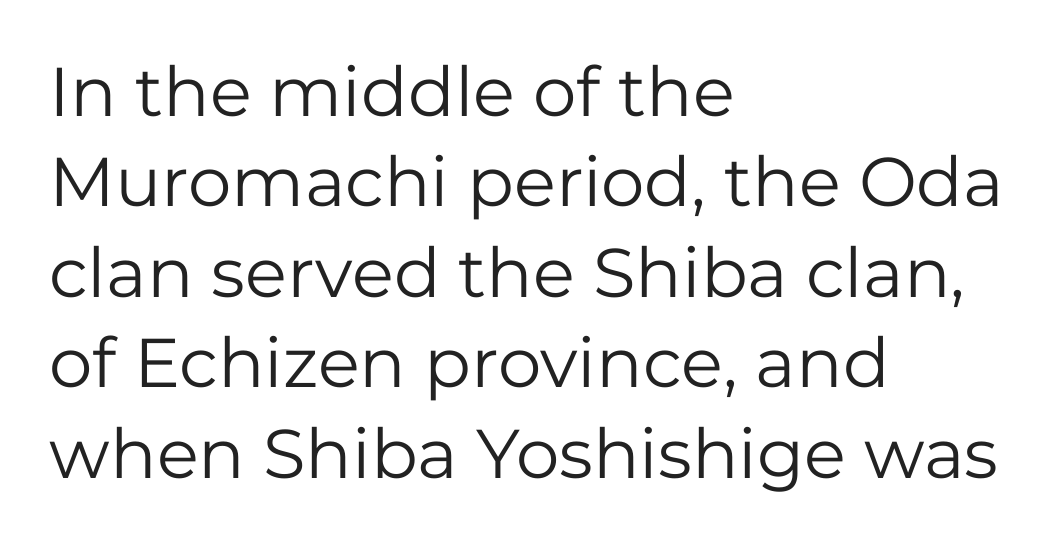
Q: Is the text bold? A: No.
Q: Is the text italic (slanted)? A: No, it is upright.
Q: Is the typeface a serif or a sans-serif typeface? A: Sans-serif.
Q: Is the text underlined? A: No.
Q: How is the paragraph aligned? A: Left-aligned.
Q: Is the spacing between letters normal or unusually wide? A: Normal.
Q: Is the spacing between lines tight, normal or loose? A: Normal.
Q: Width (condensed, normal, or wide)? A: Normal.
Q: Stroke contrast? A: Low.
Q: x-height? A: Medium.
Q: Monospaced? A: No.
